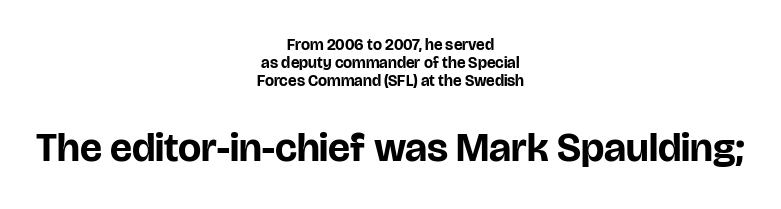
The image shows 41 px bold sans-serif type, upright; set centered, tight line spacing (1.13x), normal letter spacing, not underlined; the second (bottom) block is 2.56x larger; low stroke contrast and a large x-height.
